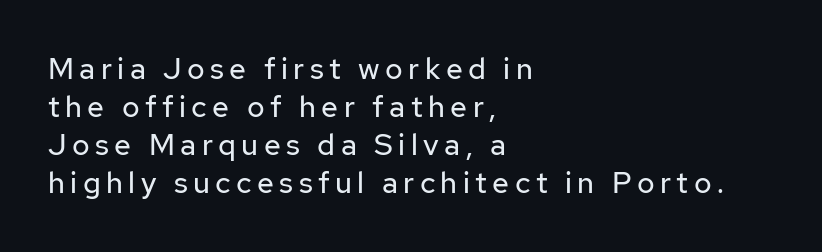
The image shows 30 px regular-weight sans-serif type, upright; set left-aligned, normal line spacing (1.27x), not underlined; low stroke contrast and a medium x-height.
